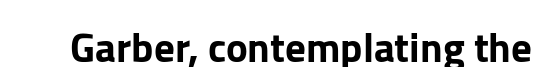
{"serif": "no", "italic": "no", "width": "normal", "stroke_contrast": "low", "x_height": "medium", "monospaced": "no", "underline": "no", "letter_spacing": "normal", "letter_spacing_em": 0.0, "glyph_px": 41}
